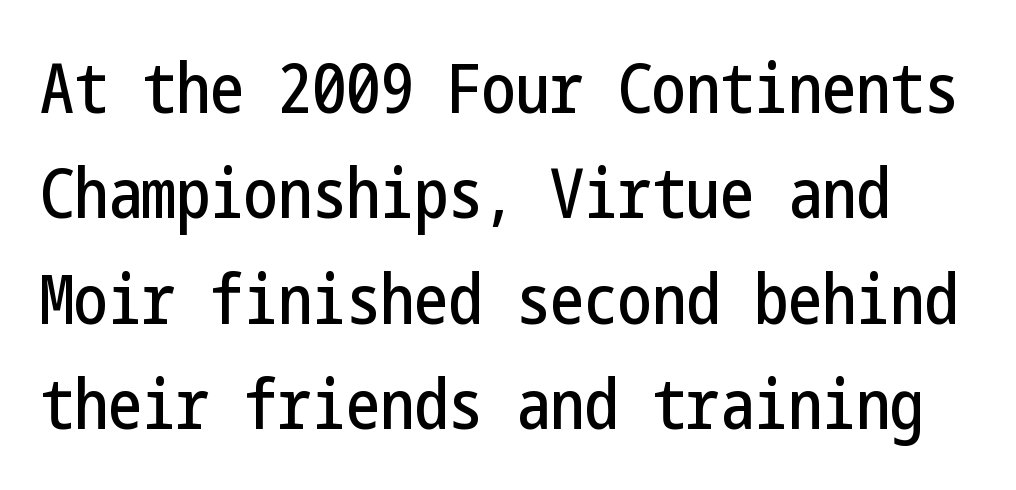
The image shows 68 px condensed sans-serif type, upright; set normal line spacing (1.55x), normal letter spacing, not underlined; low stroke contrast and a medium x-height.
